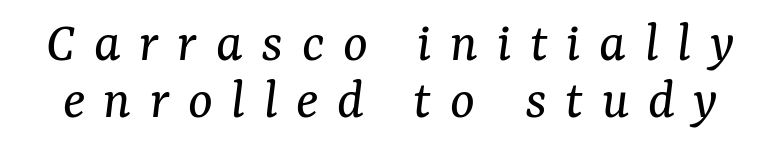
The image shows 58 px regular-weight serif type, italic (leaning right); set tight line spacing (0.99x), unusually wide letter spacing (+0.32 em), not underlined; medium stroke contrast and a medium x-height.
